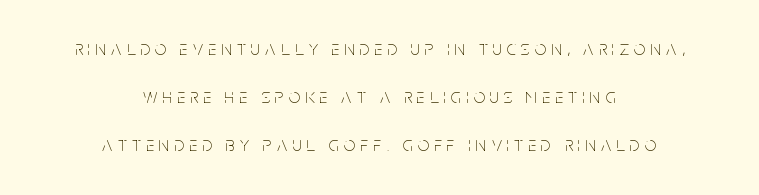
The image shows 20 px text type, upright; set centered, loose line spacing (2.41x), unusually wide letter spacing (+0.26 em), not underlined.
